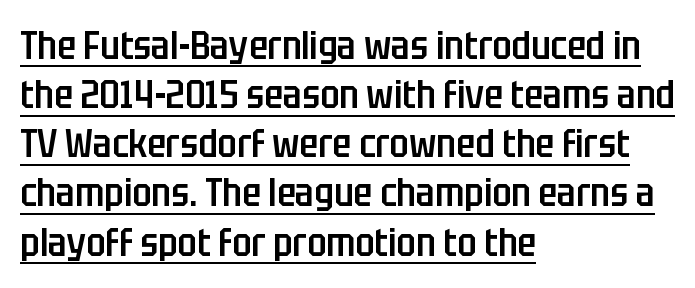
Q: Is the text bold? A: Semi-bold.
Q: Is the text italic (slanted)? A: No, it is upright.
Q: Is the typeface a serif or a sans-serif typeface? A: Sans-serif.
Q: Is the text underlined? A: Yes.
Q: How is the paragraph aligned? A: Left-aligned.
Q: Is the spacing between letters normal or unusually wide? A: Normal.
Q: Is the spacing between lines tight, normal or loose? A: Normal.
Q: Width (condensed, normal, or wide)? A: Condensed.
Q: Stroke contrast? A: Low.
Q: x-height? A: Large.
Q: Monospaced? A: No.
